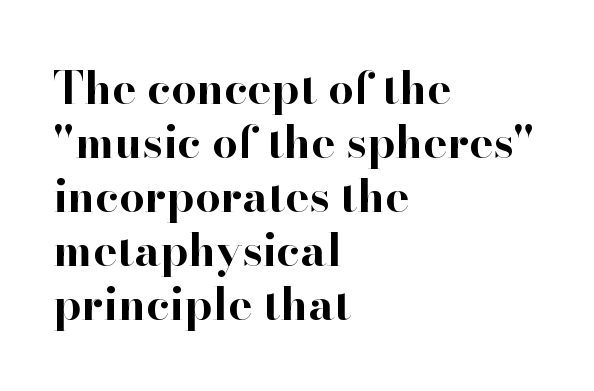
Descenders are the only things crossing below the line. Nope, not italic — everything's standing straight. Typographic density is high because the face is bold. Here the glyphs are tracked normally, forming tight word shapes.
